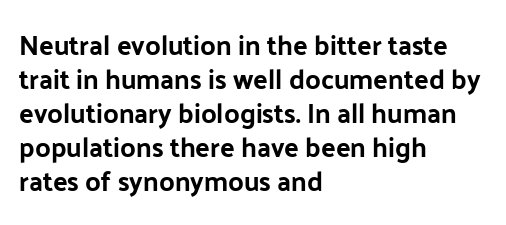
The image shows 27 px text type, upright; set left-aligned, normal line spacing (1.26x), normal letter spacing, not underlined.
